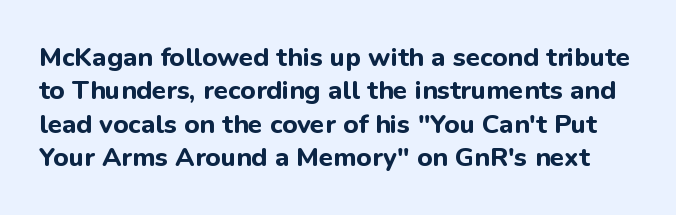
Glyph-to-glyph distance matches everyday printed text. Caption: bold face, heavy strokes. Check the space under the baseline: it is left empty. Whoever set this chose a conventional vertical rhythm.
